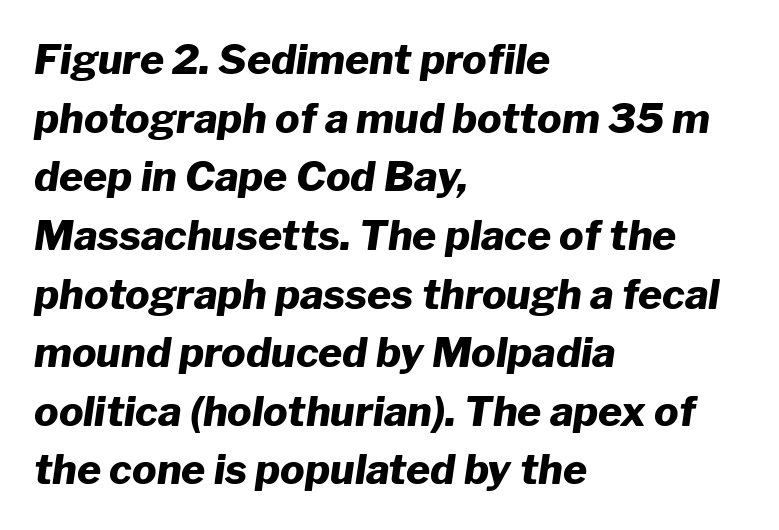
{"italic": "yes", "lean": "right", "slant_degrees": 8, "bold": "yes", "weight": "heavy", "width": "normal", "stroke_contrast": "low", "x_height": "medium", "monospaced": "no", "underline": "no", "align": "left", "line_spacing": "normal", "line_spacing_ratio": 1.43, "letter_spacing": "normal", "letter_spacing_em": 0.0, "glyph_px": 41}
